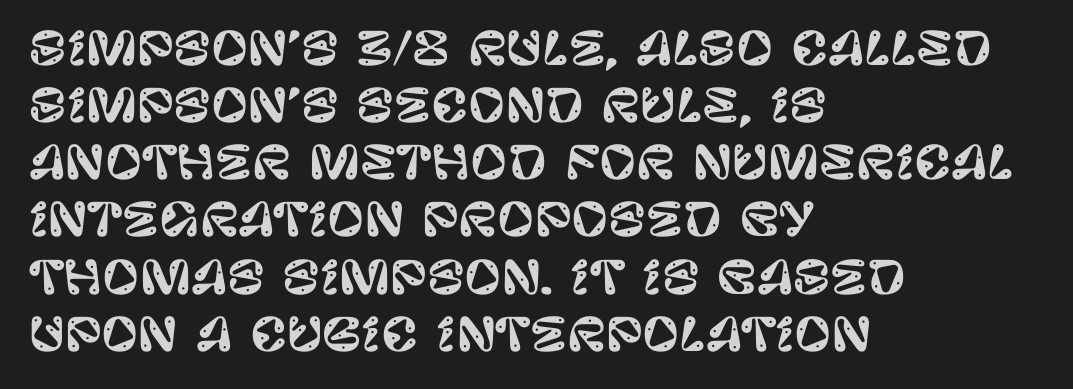
The image shows 45 px sans-serif type; set left-aligned, normal line spacing (1.27x), normal letter spacing, not underlined; low stroke contrast and a large x-height.
